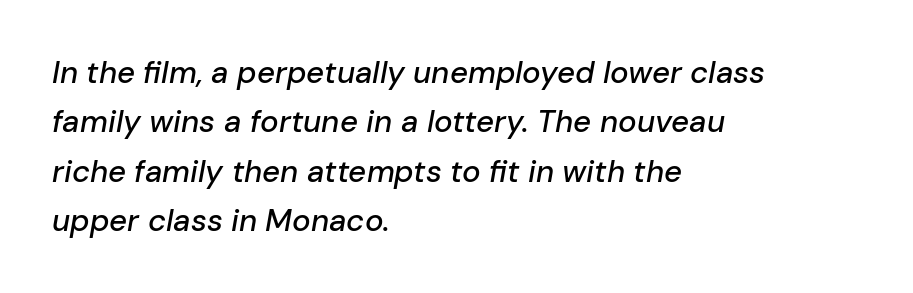
Q: Is the text italic (slanted)? A: Yes, it leans right by about 10 degrees.
Q: Is the text underlined? A: No.
Q: How is the paragraph aligned? A: Left-aligned.
Q: Is the spacing between letters normal or unusually wide? A: Normal.
Q: Is the spacing between lines tight, normal or loose? A: Normal.
Q: Width (condensed, normal, or wide)? A: Normal.
Q: Stroke contrast? A: Low.
Q: x-height? A: Medium.
Q: Monospaced? A: No.
